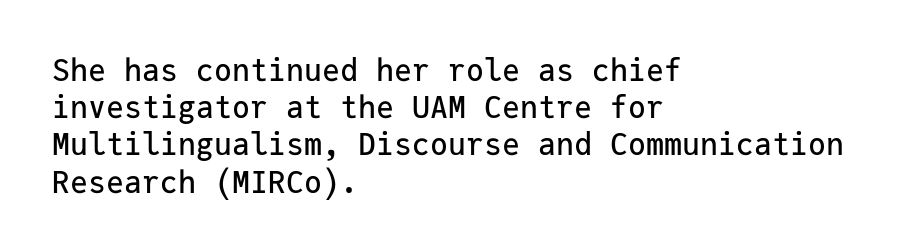
{"serif": "no", "italic": "no", "width": "normal", "stroke_contrast": "low", "x_height": "medium", "monospaced": "yes", "underline": "no", "align": "left", "line_spacing_ratio": 1.24, "letter_spacing": "normal", "letter_spacing_em": 0.0, "glyph_px": 30}
